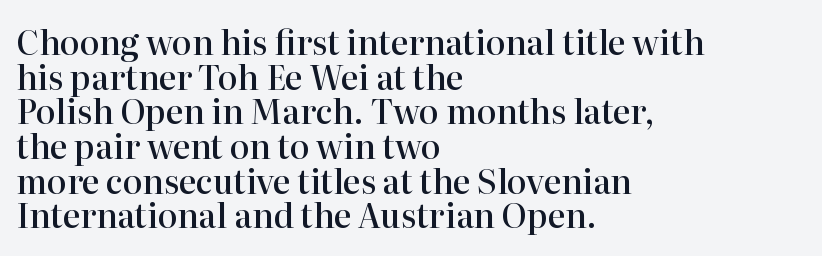
{"serif": "yes", "italic": "no", "bold": "semi", "weight": "semibold", "width": "normal", "stroke_contrast": "high", "x_height": "medium", "monospaced": "no", "underline": "no", "align": "left", "line_spacing": "tight", "line_spacing_ratio": 1.05, "letter_spacing": "normal", "letter_spacing_em": 0.0, "glyph_px": 33}
